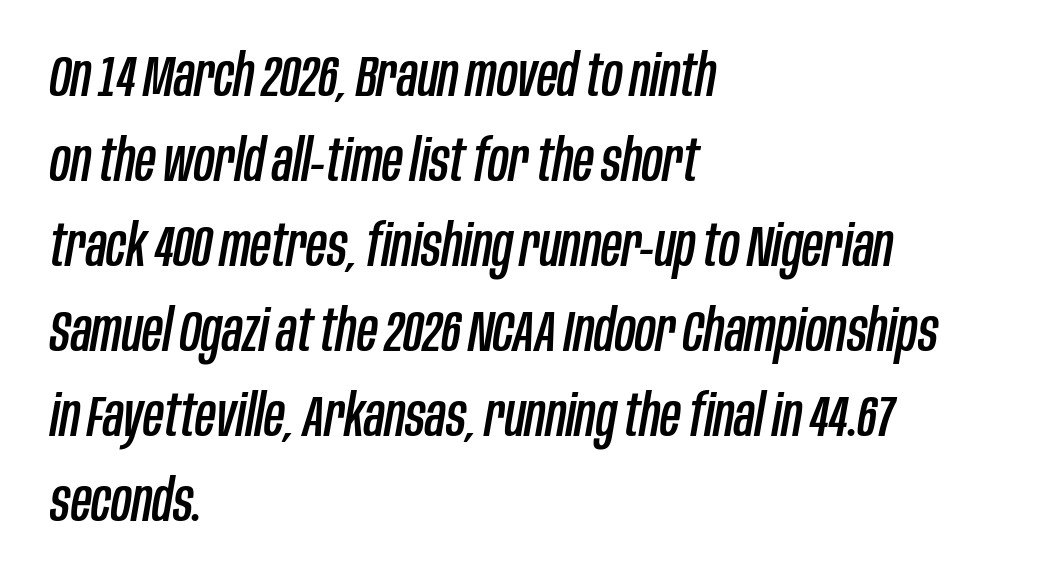
The image shows 57 px condensed type, italic (leaning right); set left-aligned, normal line spacing (1.49x), normal letter spacing, not underlined; low stroke contrast and a large x-height.
